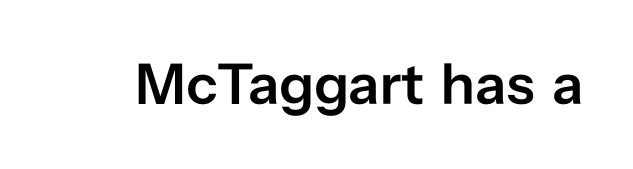
Q: Is the text bold? A: Semi-bold.
Q: Is the text italic (slanted)? A: No, it is upright.
Q: Is the typeface a serif or a sans-serif typeface? A: Sans-serif.
Q: Is the text underlined? A: No.
Q: Is the spacing between letters normal or unusually wide? A: Normal.
Q: Width (condensed, normal, or wide)? A: Normal.
Q: Stroke contrast? A: Low.
Q: x-height? A: Medium.
Q: Monospaced? A: No.
